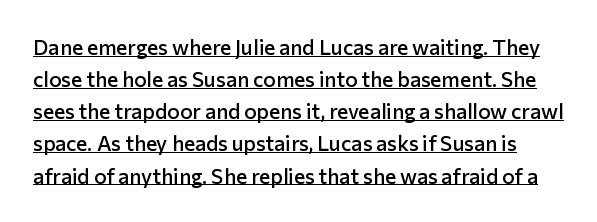
The image shows 21 px text type, upright; set normal line spacing (1.53x), normal letter spacing, underlined.
